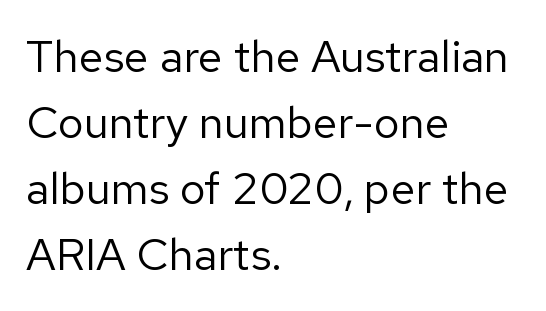
Q: Is the text bold? A: No.
Q: Is the text italic (slanted)? A: No, it is upright.
Q: Is the typeface a serif or a sans-serif typeface? A: Sans-serif.
Q: Is the text underlined? A: No.
Q: How is the paragraph aligned? A: Left-aligned.
Q: Is the spacing between letters normal or unusually wide? A: Normal.
Q: Is the spacing between lines tight, normal or loose? A: Normal.
Q: Width (condensed, normal, or wide)? A: Normal.
Q: Stroke contrast? A: Low.
Q: x-height? A: Medium.
Q: Monospaced? A: No.
